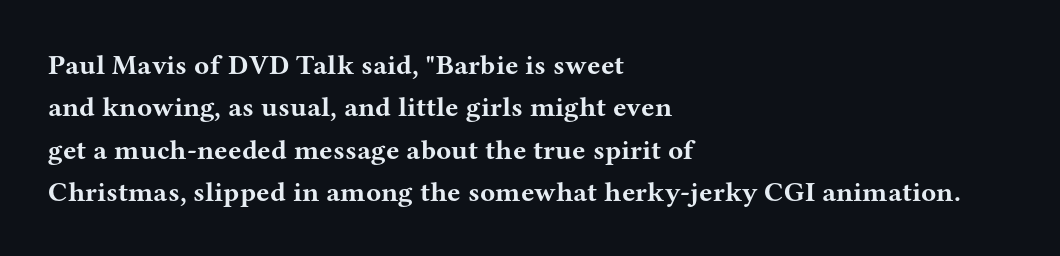
Q: Is the text bold? A: Yes.
Q: Is the text italic (slanted)? A: No, it is upright.
Q: Is the typeface a serif or a sans-serif typeface? A: Serif.
Q: Is the text underlined? A: No.
Q: How is the paragraph aligned? A: Left-aligned.
Q: Is the spacing between letters normal or unusually wide? A: Normal.
Q: Is the spacing between lines tight, normal or loose? A: Normal.
Q: Width (condensed, normal, or wide)? A: Wide.
Q: Stroke contrast? A: Medium.
Q: x-height? A: Medium.
Q: Monospaced? A: No.
